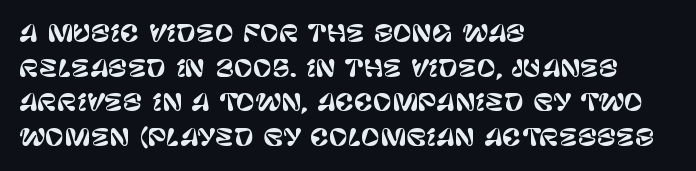
{"underline": "no", "align": "left", "line_spacing": "normal", "line_spacing_ratio": 1.51, "letter_spacing": "normal", "letter_spacing_em": 0.0, "glyph_px": 23}
